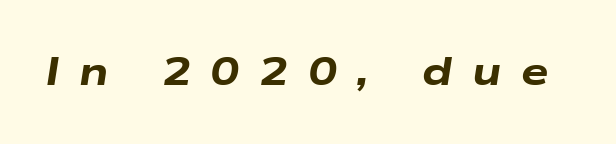
{"italic": "yes", "lean": "right", "slant_degrees": 9, "bold": "yes", "weight": "heavy", "width": "wide", "stroke_contrast": "low", "x_height": "medium", "monospaced": "no", "underline": "no", "letter_spacing": "wide", "letter_spacing_em": 0.5, "glyph_px": 39}
